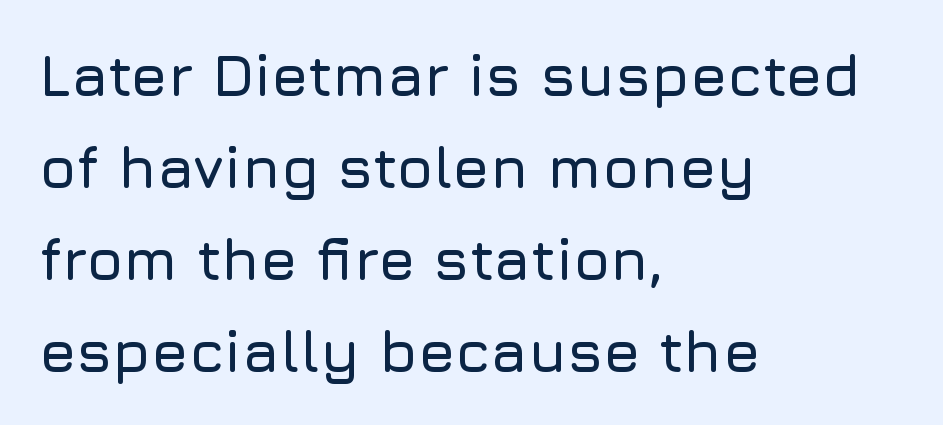
{"serif": "no", "italic": "no", "width": "normal", "stroke_contrast": "low", "x_height": "medium", "monospaced": "no", "underline": "no", "align": "left", "line_spacing": "normal", "line_spacing_ratio": 1.56, "letter_spacing": "normal", "letter_spacing_em": 0.0, "glyph_px": 59}
